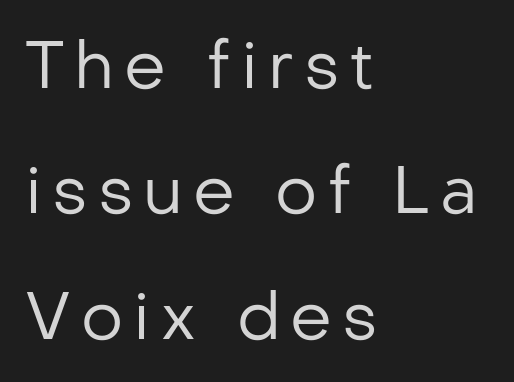
The image shows 66 px regular-weight sans-serif type, upright; set left-aligned, loose line spacing (1.9x), not underlined; low stroke contrast and a medium x-height.
